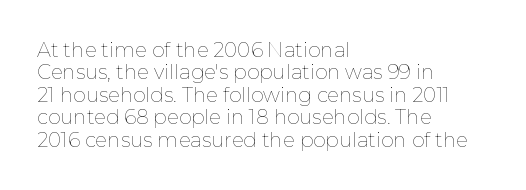
The image shows 20 px text type, upright; set left-aligned, tight line spacing (1.12x), normal letter spacing, not underlined.
